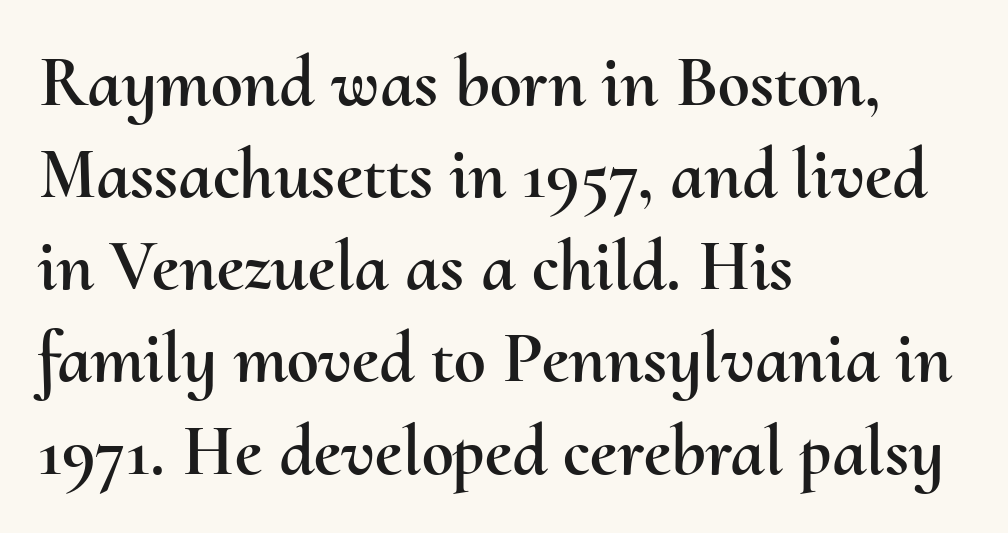
{"italic": "no", "width": "normal", "stroke_contrast": "medium", "x_height": "small", "monospaced": "no", "underline": "no", "align": "left", "line_spacing": "normal", "line_spacing_ratio": 1.28, "letter_spacing": "normal", "letter_spacing_em": 0.0, "glyph_px": 72}
